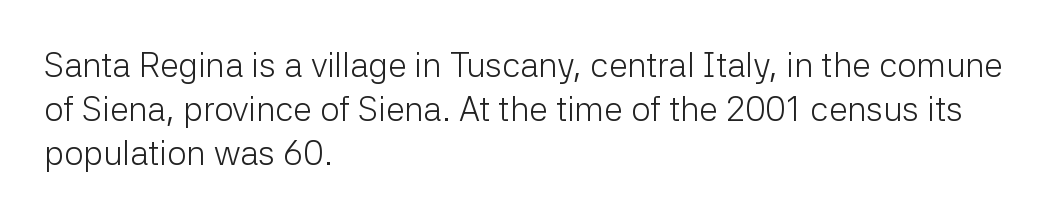
Q: Is the text bold? A: No.
Q: Is the text italic (slanted)? A: No, it is upright.
Q: Is the typeface a serif or a sans-serif typeface? A: Sans-serif.
Q: Is the text underlined? A: No.
Q: How is the paragraph aligned? A: Left-aligned.
Q: Is the spacing between letters normal or unusually wide? A: Normal.
Q: Is the spacing between lines tight, normal or loose? A: Normal.
Q: Width (condensed, normal, or wide)? A: Normal.
Q: Stroke contrast? A: Low.
Q: x-height? A: Medium.
Q: Monospaced? A: No.
